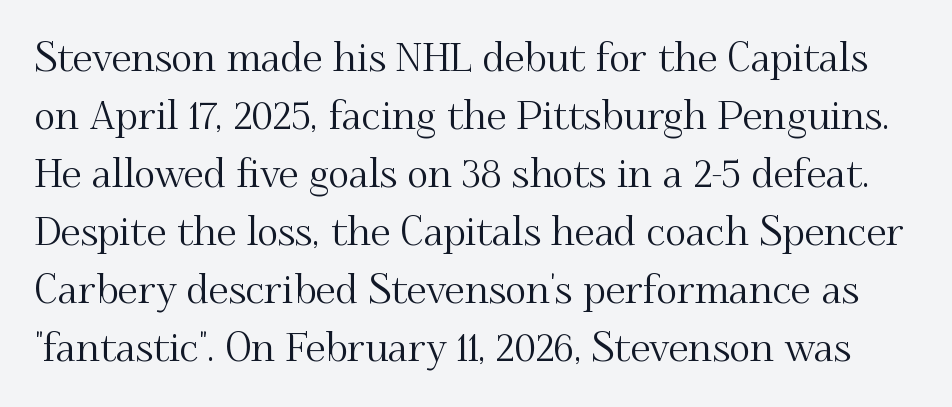
Has an underline been added? It has not. Characters follow at the spacing the type designer built in. The passage shown stacks its lines at a standard gap. A typesetter would label this face a serif. Each letter keeps its own natural width here, so spacing adapts to shape. Italic: no, the glyphs are upright roman.
